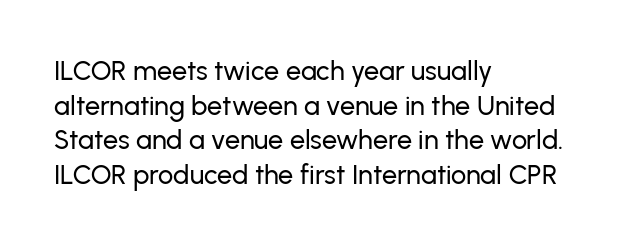
You could call the tracking neutral — neither tight nor loose. Interline gaps are of average width in this sample. The zone under the glyphs is completely vacant. A classic flush-left, rag-right setting is used for this passage. Style check: upright.
